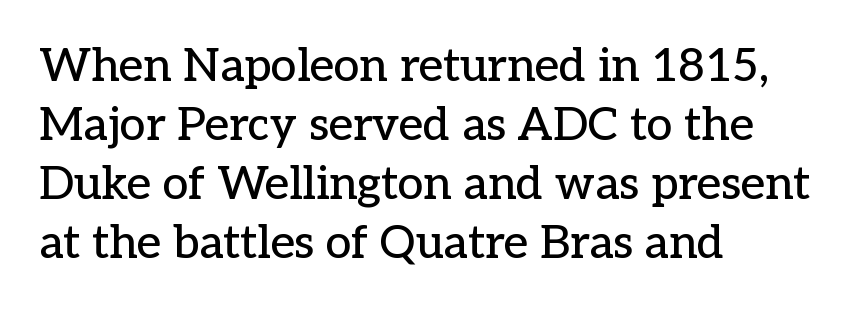
Character widths vary here, with narrow letters taking less room than wide ones. Notice how the stems are strictly vertical — no italics here. The glyphs in this specimen are seriffed. Summary of vertical rhythm: regular, with standard interline spacing.
